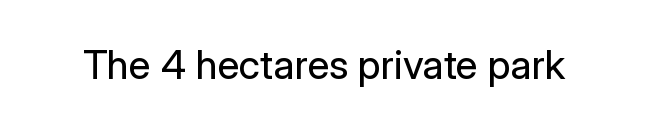
The image shows 40 px regular-weight sans-serif type, upright; set normal letter spacing, not underlined; low stroke contrast and a medium x-height.
